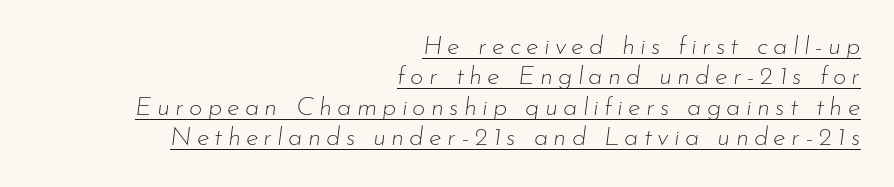
The image shows 26 px text type, italic (leaning right); set right-aligned, line spacing 1.17x, unusually wide letter spacing (+0.2 em), underlined.
